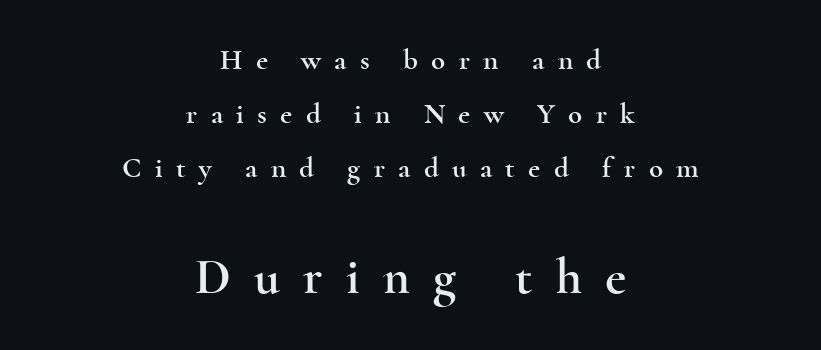
The image shows 51 px wide serif type, upright; set centered, line spacing 1.86x, unusually wide letter spacing (+0.46 em), not underlined; the second (bottom) block is 1.76x larger; a small x-height.
